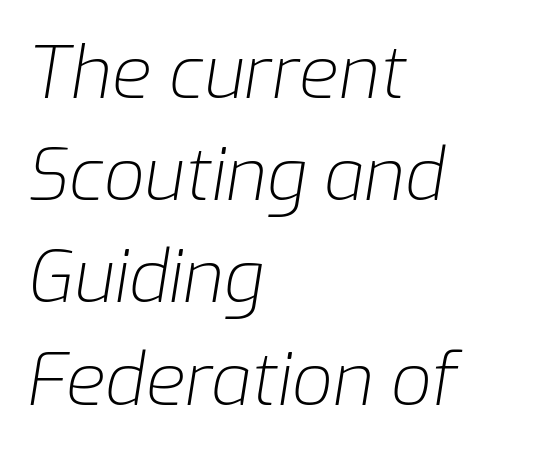
The image shows 72 px light type, italic (leaning right); set left-aligned, normal line spacing (1.42x), normal letter spacing, not underlined; low stroke contrast and a medium x-height.
